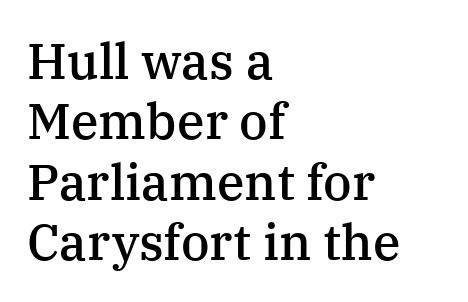
Q: Is the text bold? A: Semi-bold.
Q: Is the text italic (slanted)? A: No, it is upright.
Q: Is the typeface a serif or a sans-serif typeface? A: Serif.
Q: Is the text underlined? A: No.
Q: How is the paragraph aligned? A: Left-aligned.
Q: Is the spacing between letters normal or unusually wide? A: Normal.
Q: Width (condensed, normal, or wide)? A: Normal.
Q: Stroke contrast? A: Medium.
Q: x-height? A: Medium.
Q: Monospaced? A: No.
